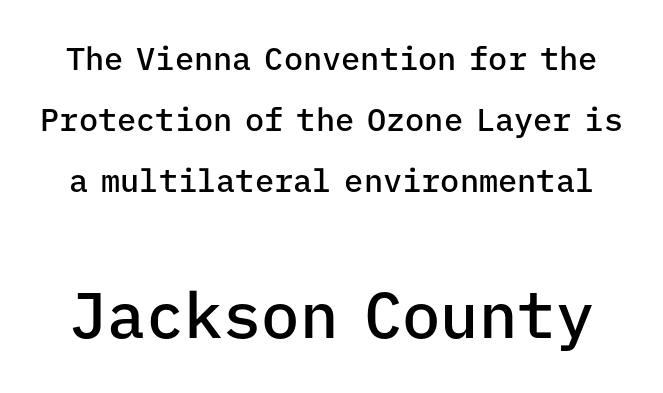
Q: Is the text bold? A: Semi-bold.
Q: Is the text italic (slanted)? A: No, it is upright.
Q: Is the typeface a serif or a sans-serif typeface? A: Sans-serif.
Q: Is the text underlined? A: No.
Q: Is the spacing between letters normal or unusually wide? A: Normal.
Q: Is the spacing between lines tight, normal or loose? A: Loose.
Q: Which block of text is set in a larger size, the first (top) or the second (bottom)? A: The second (bottom) one.
Q: Width (condensed, normal, or wide)? A: Normal.
Q: Stroke contrast? A: Low.
Q: x-height? A: Medium.
Q: Monospaced? A: Yes.
